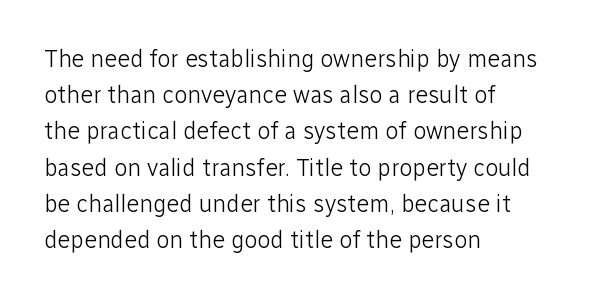
The image shows 24 px text type, upright; set left-aligned, normal line spacing (1.51x), normal letter spacing, not underlined.
